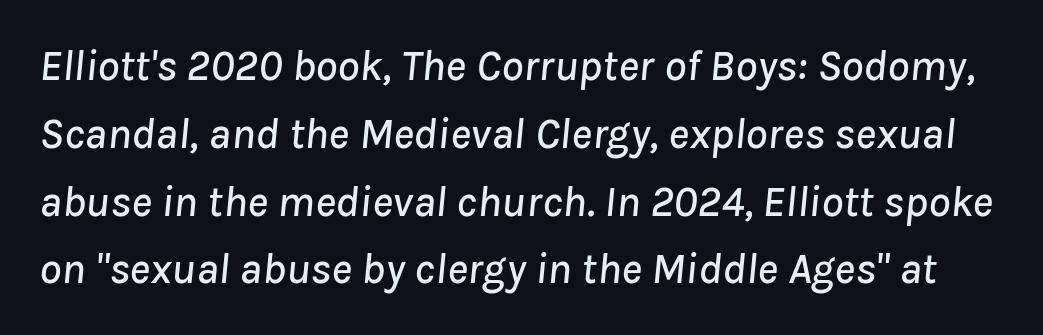
The image shows 44 px text type, italic (leaning right); set normal line spacing (1.54x), normal letter spacing, not underlined; low stroke contrast and a medium x-height.
